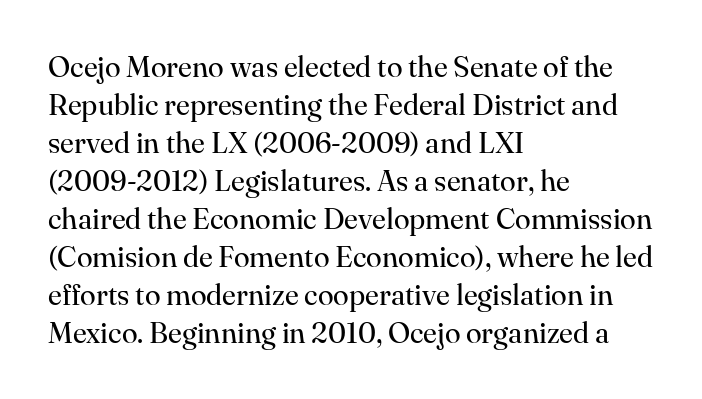
The image shows 29 px regular-weight serif type, upright; set left-aligned, normal line spacing (1.31x), normal letter spacing, not underlined; high stroke contrast and a small x-height.
